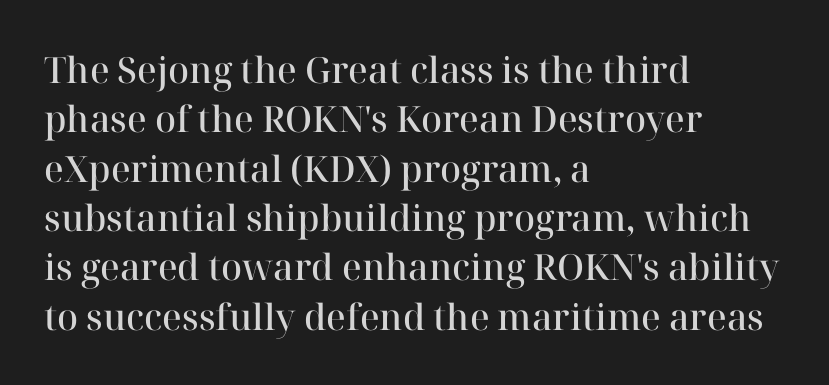
The image shows 36 px semibold serif type, upright; set left-aligned, normal line spacing (1.37x), normal letter spacing, not underlined; high stroke contrast and a medium x-height.
